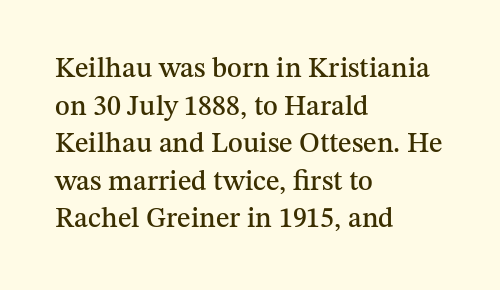
The image shows 28 px serif type, upright; set left-aligned, normal line spacing (1.34x), normal letter spacing, not underlined; medium stroke contrast and a medium x-height.
